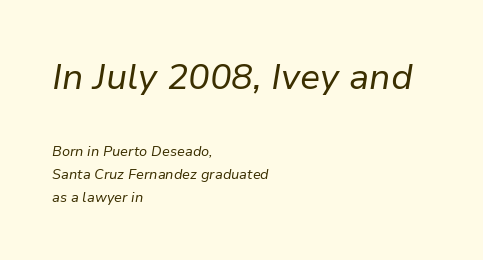
{"italic": "yes", "lean": "right", "slant_degrees": 9, "bold": "no", "weight": "regular", "width": "normal", "stroke_contrast": "low", "x_height": "medium", "monospaced": "no", "underline": "no", "align": "left", "line_spacing": "normal", "line_spacing_ratio": 1.66, "letter_spacing": "normal", "letter_spacing_em": 0.0, "larger_block": "first", "size_ratio": 2.57, "glyph_px": 36}
